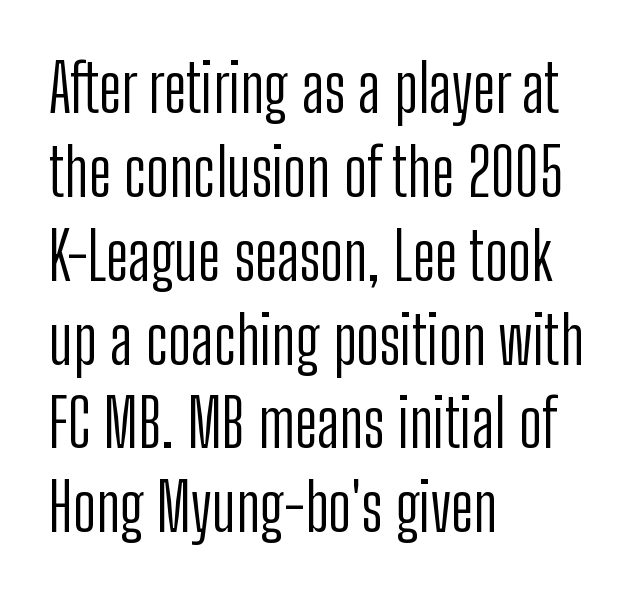
{"serif": "no", "italic": "no", "bold": "no", "weight": "light", "width": "condensed", "stroke_contrast": "low", "x_height": "medium", "monospaced": "no", "underline": "no", "align": "left", "line_spacing": "normal", "line_spacing_ratio": 1.29, "letter_spacing": "normal", "letter_spacing_em": 0.0, "glyph_px": 65}
